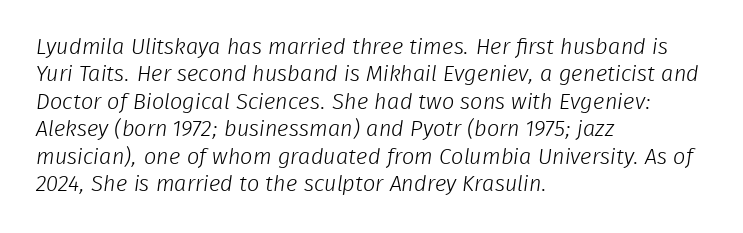
{"bold": "no", "underline": "no", "align": "left", "line_spacing": "normal", "line_spacing_ratio": 1.25, "letter_spacing": "normal", "letter_spacing_em": 0.0, "glyph_px": 22}
